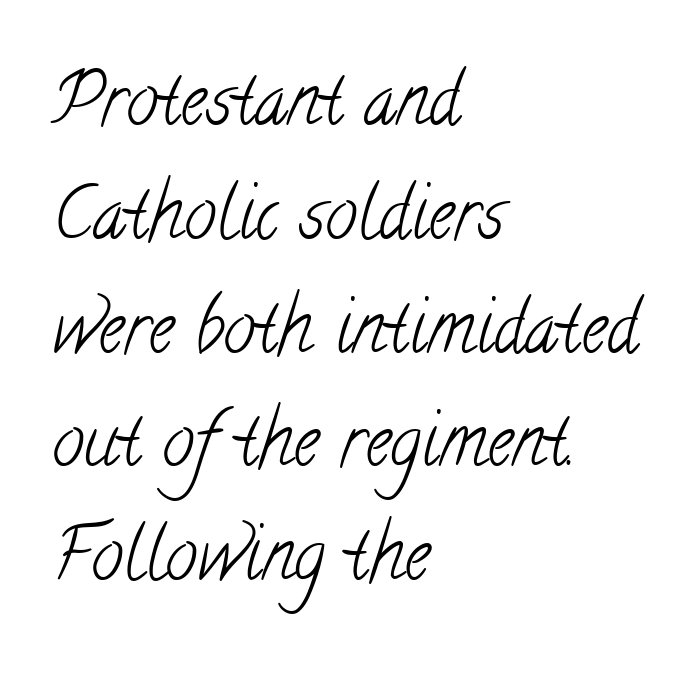
{"serif": "yes", "bold": "no", "weight": "light", "width": "condensed", "stroke_contrast": "low", "x_height": "small", "monospaced": "no", "underline": "no", "align": "left", "line_spacing": "normal", "line_spacing_ratio": 1.58, "letter_spacing": "normal", "letter_spacing_em": 0.0, "glyph_px": 72}
